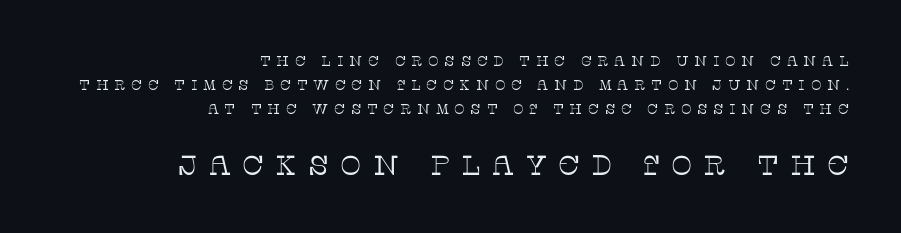
Q: Is the text bold? A: No.
Q: Is the text italic (slanted)? A: No, it is upright.
Q: Is the typeface a serif or a sans-serif typeface? A: Serif.
Q: Is the text underlined? A: No.
Q: How is the paragraph aligned? A: Right-aligned.
Q: Is the spacing between letters normal or unusually wide? A: Unusually wide.
Q: Which block of text is set in a larger size, the first (top) or the second (bottom)? A: The second (bottom) one.
Q: Width (condensed, normal, or wide)? A: Normal.
Q: Stroke contrast? A: Low.
Q: x-height? A: Large.
Q: Monospaced? A: No.
